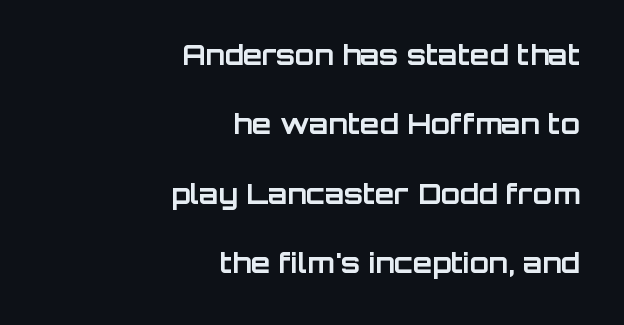
{"serif": "no", "italic": "no", "bold": "yes", "weight": "bold", "width": "normal", "stroke_contrast": "low", "x_height": "large", "monospaced": "no", "underline": "no", "align": "right", "line_spacing": "loose", "line_spacing_ratio": 2.48, "letter_spacing": "normal", "letter_spacing_em": 0.0, "glyph_px": 28}
